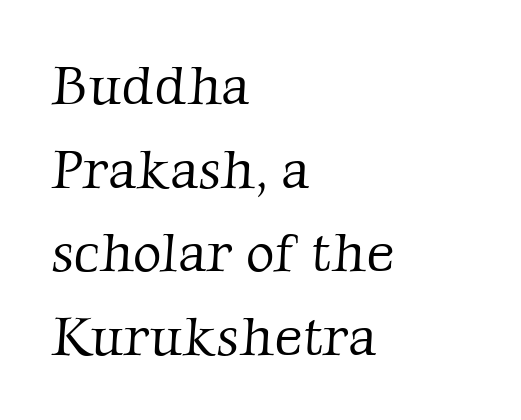
Stroke mass is kept to a normal reading level or below. The face used here is seriffed, in the tradition of book romans. Rows of type keep a routine distance in the vertical direction. Is this a fixed-width face? No — the glyphs have proportional, varying widths. Visually the block forms a straight wall on the left and a jagged coastline on the right. Here the glyphs are tracked normally, forming tight word shapes.
